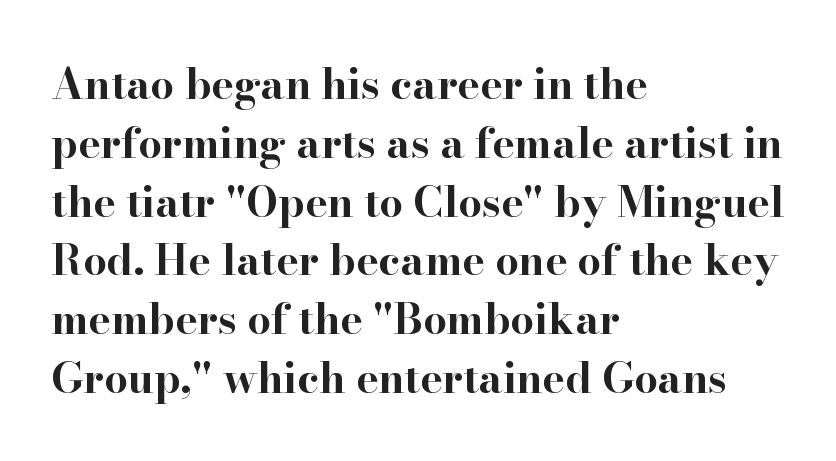
Q: Is the text bold? A: Yes.
Q: Is the text italic (slanted)? A: No, it is upright.
Q: Is the typeface a serif or a sans-serif typeface? A: Serif.
Q: Is the text underlined? A: No.
Q: How is the paragraph aligned? A: Left-aligned.
Q: Is the spacing between letters normal or unusually wide? A: Normal.
Q: Is the spacing between lines tight, normal or loose? A: Normal.
Q: Width (condensed, normal, or wide)? A: Wide.
Q: Stroke contrast? A: High.
Q: x-height? A: Small.
Q: Monospaced? A: No.
